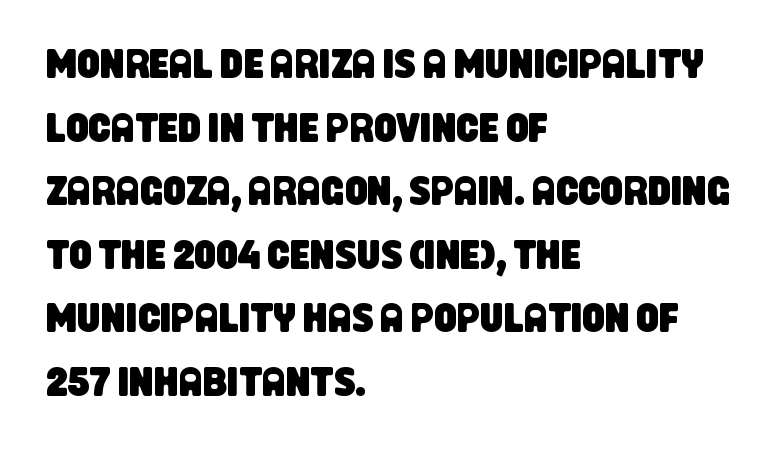
Q: Is the typeface a serif or a sans-serif typeface? A: Sans-serif.
Q: Is the text underlined? A: No.
Q: How is the paragraph aligned? A: Left-aligned.
Q: Is the spacing between letters normal or unusually wide? A: Normal.
Q: Is the spacing between lines tight, normal or loose? A: Normal.
Q: Width (condensed, normal, or wide)? A: Condensed.
Q: Stroke contrast? A: Low.
Q: x-height? A: Large.
Q: Monospaced? A: No.
